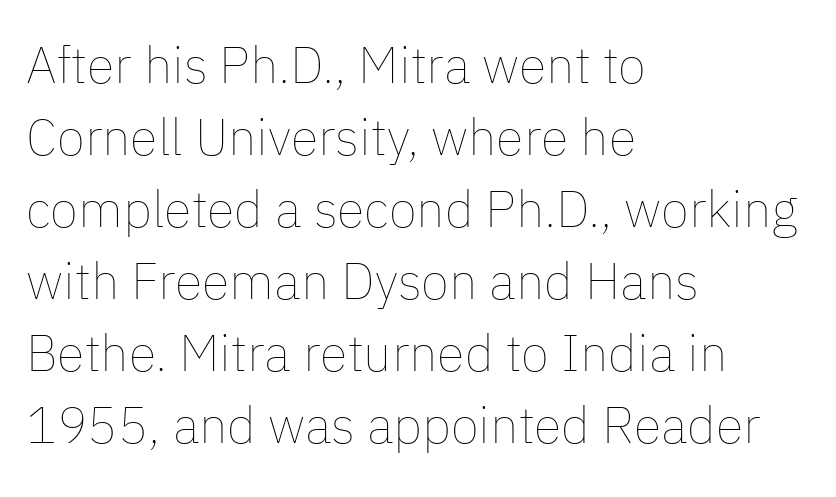
The vertical gap from one line to the next is medium. Here the designer chose a conventional face with non-uniform glyph widths. Weight: not bold — regular or lighter. Notice how the stems are strictly vertical — no italics here. Bare-footed words on every line.
